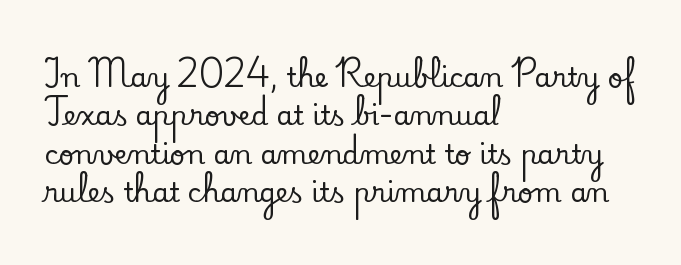
{"italic": "no", "underline": "no", "align": "left", "line_spacing": "normal", "line_spacing_ratio": 1.42, "letter_spacing": "normal", "letter_spacing_em": 0.0, "glyph_px": 27}
